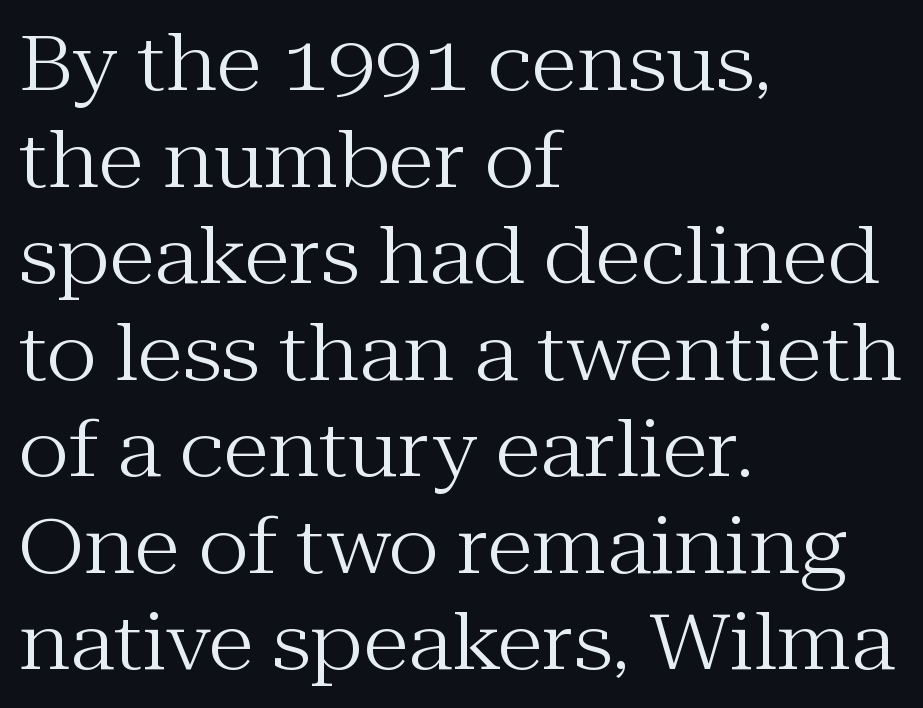
Q: Is the text bold? A: No.
Q: Is the text italic (slanted)? A: No, it is upright.
Q: Is the typeface a serif or a sans-serif typeface? A: Serif.
Q: Is the text underlined? A: No.
Q: How is the paragraph aligned? A: Left-aligned.
Q: Is the spacing between letters normal or unusually wide? A: Normal.
Q: Is the spacing between lines tight, normal or loose? A: Normal.
Q: Width (condensed, normal, or wide)? A: Normal.
Q: Stroke contrast? A: Medium.
Q: x-height? A: Medium.
Q: Monospaced? A: No.
